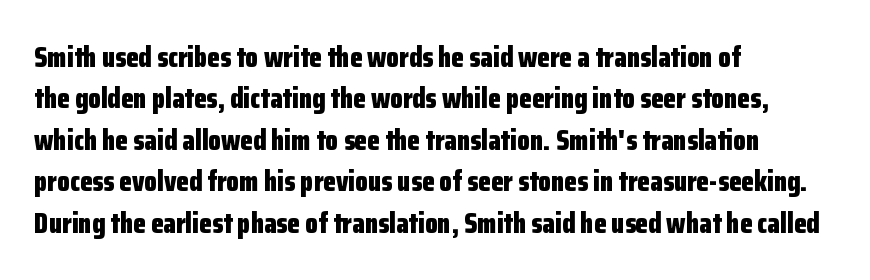
The image shows 29 px bold, condensed sans-serif type, upright; set left-aligned, normal line spacing (1.43x), normal letter spacing, not underlined; low stroke contrast and a medium x-height.
